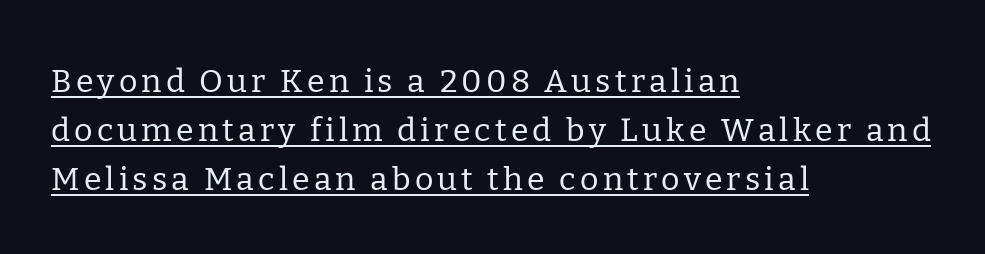
{"serif": "yes", "italic": "no", "bold": "no", "weight": "regular", "width": "normal", "stroke_contrast": "low", "x_height": "medium", "monospaced": "no", "underline": "yes", "align": "left", "line_spacing": "normal", "line_spacing_ratio": 1.53, "glyph_px": 32}
